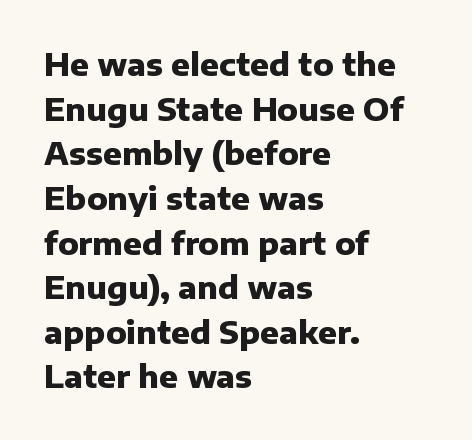
{"serif": "no", "italic": "no", "bold": "yes", "weight": "heavy", "width": "normal", "stroke_contrast": "low", "x_height": "medium", "monospaced": "no", "underline": "no", "align": "left", "line_spacing": "normal", "line_spacing_ratio": 1.44, "letter_spacing": "normal", "letter_spacing_em": 0.0, "glyph_px": 31}
